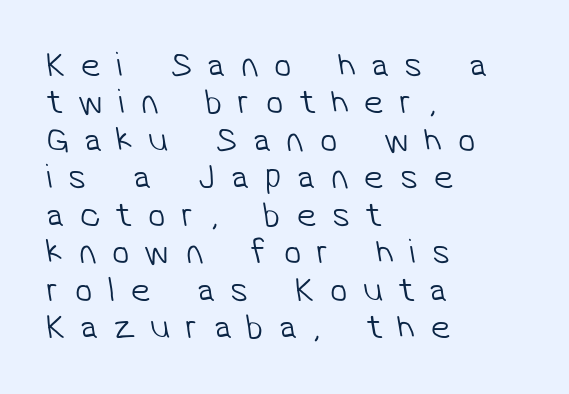
{"serif": "no", "bold": "no", "weight": "light", "width": "normal", "stroke_contrast": "low", "x_height": "medium", "monospaced": "no", "underline": "no", "align": "left", "line_spacing": "tight", "line_spacing_ratio": 1.07, "letter_spacing": "wide", "letter_spacing_em": 0.45, "glyph_px": 35}
